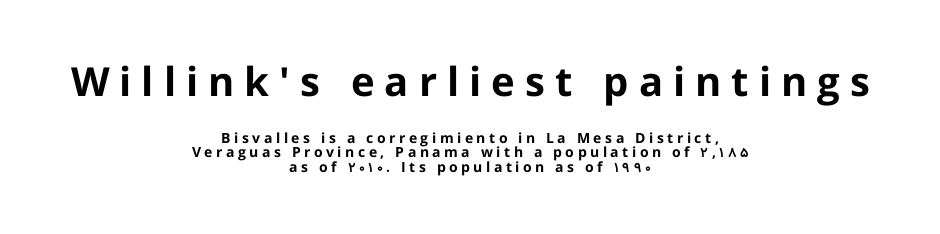
Q: Is the text bold? A: Yes.
Q: Is the text italic (slanted)? A: No, it is upright.
Q: Is the typeface a serif or a sans-serif typeface? A: Sans-serif.
Q: Is the text underlined? A: No.
Q: How is the paragraph aligned? A: Centered.
Q: Is the spacing between letters normal or unusually wide? A: Unusually wide.
Q: Is the spacing between lines tight, normal or loose? A: Tight.
Q: Which block of text is set in a larger size, the first (top) or the second (bottom)? A: The first (top) one.
Q: Width (condensed, normal, or wide)? A: Normal.
Q: Stroke contrast? A: Low.
Q: x-height? A: Medium.
Q: Monospaced? A: No.
